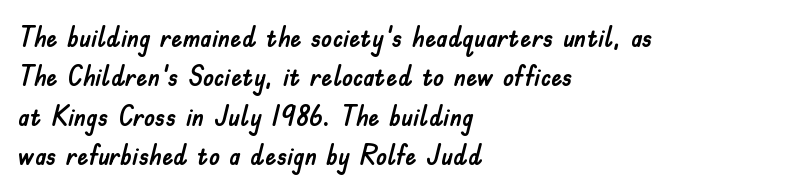
{"serif": "no", "width": "normal", "stroke_contrast": "low", "x_height": "small", "monospaced": "no", "underline": "no", "align": "left", "line_spacing": "normal", "line_spacing_ratio": 1.41, "letter_spacing": "normal", "letter_spacing_em": 0.0, "glyph_px": 28}
